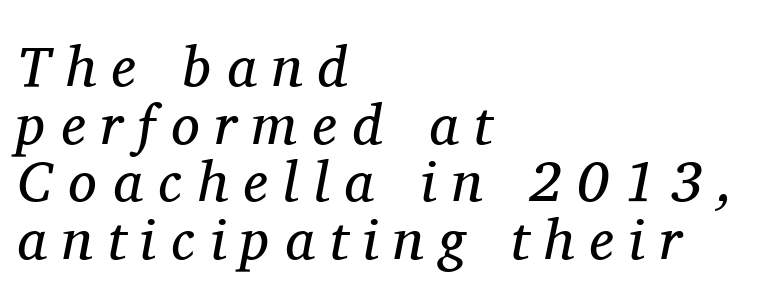
Q: Is the text bold? A: No.
Q: Is the text italic (slanted)? A: Yes, it leans right by about 11 degrees.
Q: Is the typeface a serif or a sans-serif typeface? A: Serif.
Q: Is the text underlined? A: No.
Q: How is the paragraph aligned? A: Left-aligned.
Q: Is the spacing between letters normal or unusually wide? A: Unusually wide.
Q: Is the spacing between lines tight, normal or loose? A: Tight.
Q: Width (condensed, normal, or wide)? A: Normal.
Q: Stroke contrast? A: Medium.
Q: x-height? A: Medium.
Q: Monospaced? A: No.
